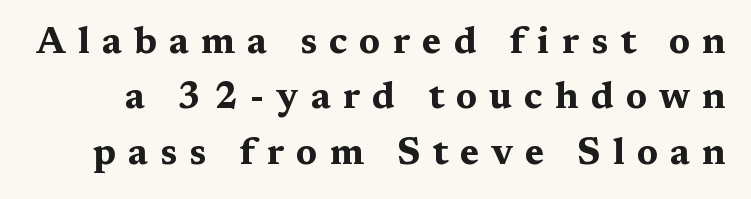
Check under the words: just untouched page. Posture: upright roman. Are there feet on the stems? There are — it's a serif. These lines are rendered in a variable-pitch font. Chunky letters — that's bold for sure.
